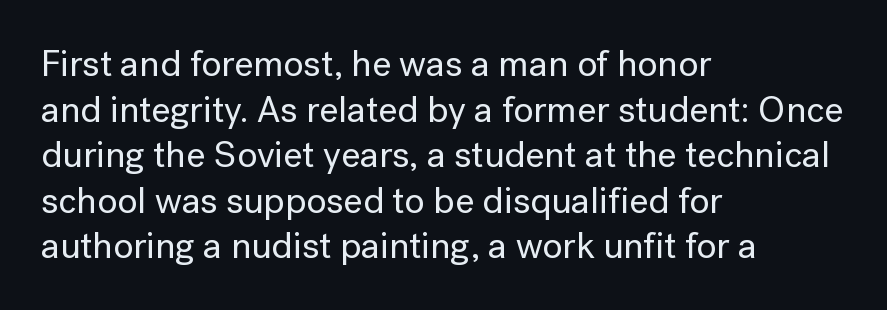
Q: Is the text italic (slanted)? A: No, it is upright.
Q: Is the typeface a serif or a sans-serif typeface? A: Sans-serif.
Q: Is the text underlined? A: No.
Q: How is the paragraph aligned? A: Left-aligned.
Q: Is the spacing between letters normal or unusually wide? A: Normal.
Q: Width (condensed, normal, or wide)? A: Normal.
Q: Stroke contrast? A: Low.
Q: x-height? A: Medium.
Q: Monospaced? A: No.
